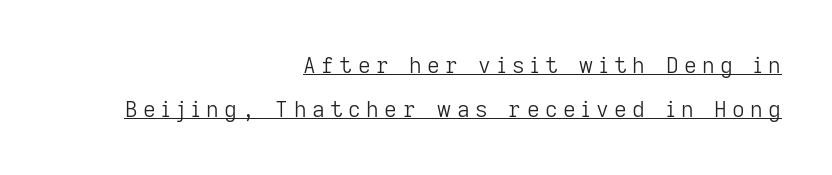
{"italic": "no", "bold": "no", "underline": "yes", "align": "right", "line_spacing": "loose", "line_spacing_ratio": 2.02, "letter_spacing": "wide", "letter_spacing_em": 0.25, "glyph_px": 22}
